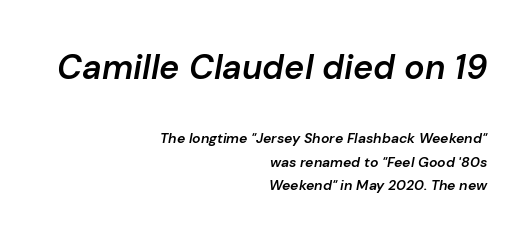
{"italic": "yes", "lean": "right", "slant_degrees": 10, "bold": "semi", "weight": "semibold", "width": "normal", "stroke_contrast": "low", "x_height": "medium", "monospaced": "no", "underline": "no", "align": "right", "line_spacing": "normal", "line_spacing_ratio": 1.68, "letter_spacing": "normal", "letter_spacing_em": 0.0, "larger_block": "first", "size_ratio": 2.43, "glyph_px": 34}
